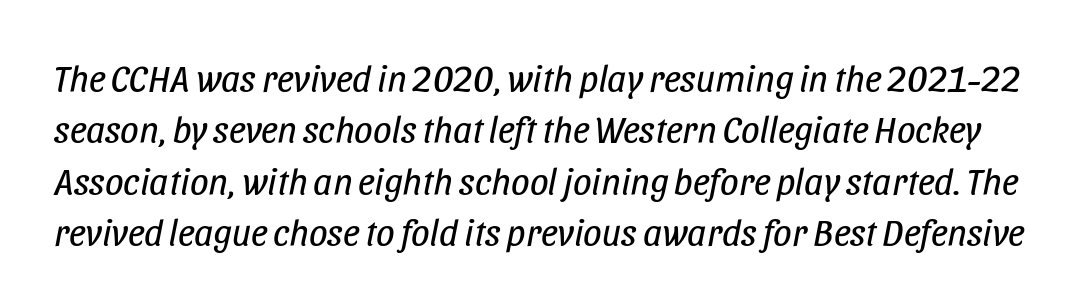
The image shows 37 px regular-weight, condensed type, italic (leaning right); set normal line spacing (1.39x), normal letter spacing, not underlined; low stroke contrast and a large x-height.
